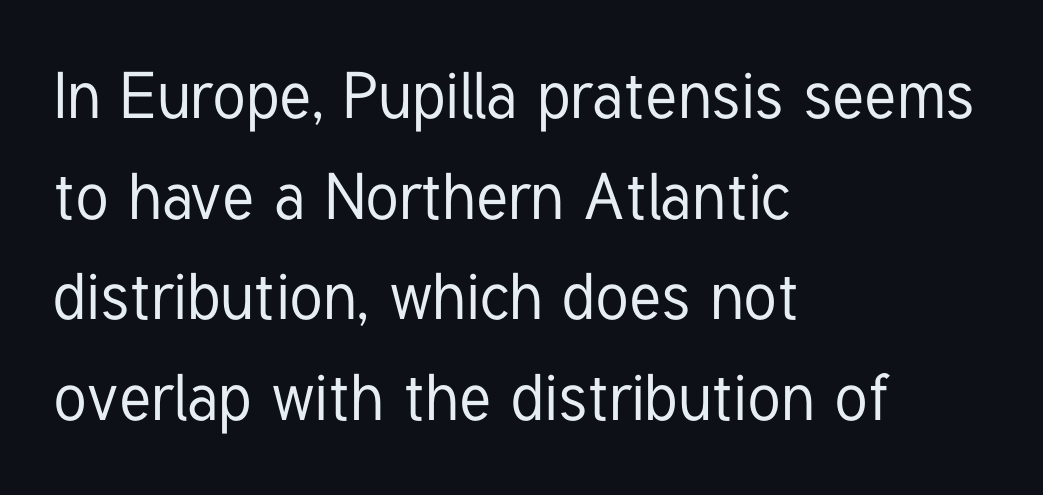
The image shows 65 px condensed sans-serif type, upright; set left-aligned, normal line spacing (1.55x), normal letter spacing, not underlined; low stroke contrast and a medium x-height.
